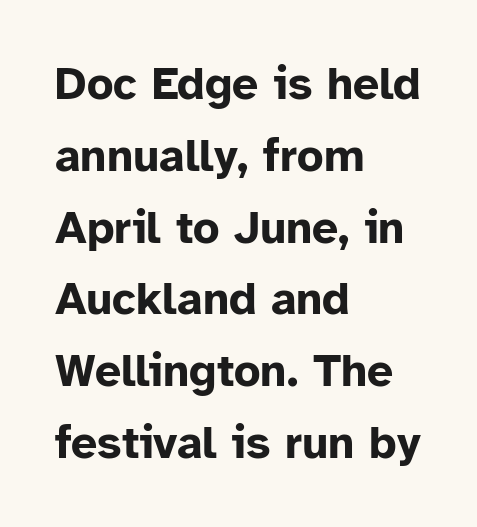
A full-strength bold gives these letters their thick strokes. Short and long lines alike share a common starting point at left. Nobody drew a line under any word here. Tracking here is standard; glyphs follow each other at the usual distance. Leading matches the norm, producing a regular column. These lines are composed in type without serifs.
